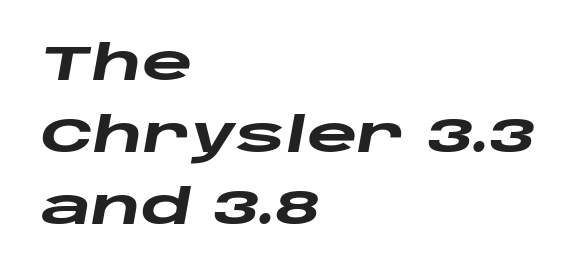
Visually the block forms a straight wall on the left and a jagged coastline on the right. Each new line begins a customary step beneath the previous one. Think of a printed novel: that variable character pitch is what you see here. The specimen omits any rule beneath the text block's lines.
